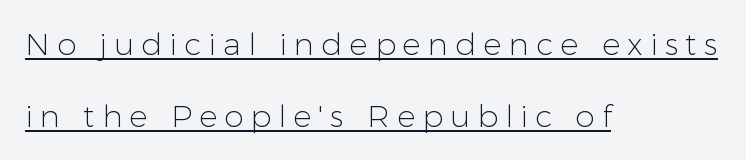
The image shows 31 px light sans-serif type, upright; set left-aligned, loose line spacing (2.31x), unusually wide letter spacing (+0.23 em), underlined; low stroke contrast and a medium x-height.
